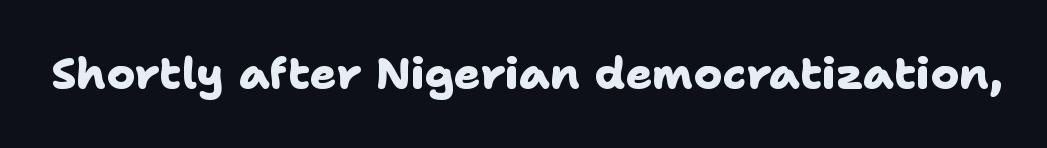
The image shows 44 px heavy sans-serif type; set normal letter spacing, not underlined; low stroke contrast and a medium x-height.
